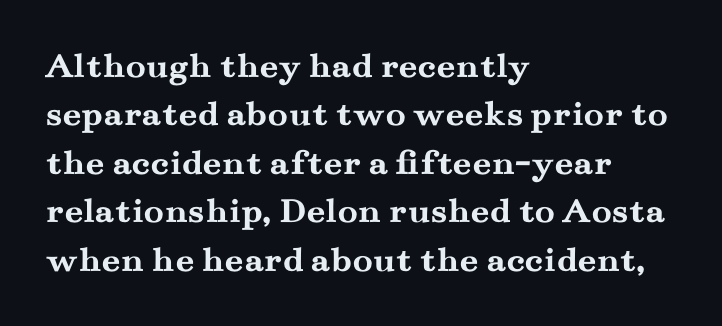
A dark, heavy texture on the line: the type is bold. In terms of posture, this sample is upright. The typeface chosen for these lines features serifs. Notice how descenders clear the ascenders below comfortably — that's standard leading. Each row of text sits above clean, open space. Short note: letters normally spaced.
